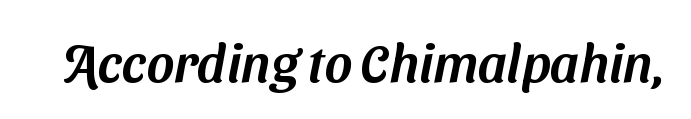
The image shows 53 px sans-serif type; set normal letter spacing, not underlined; medium stroke contrast and a medium x-height.
